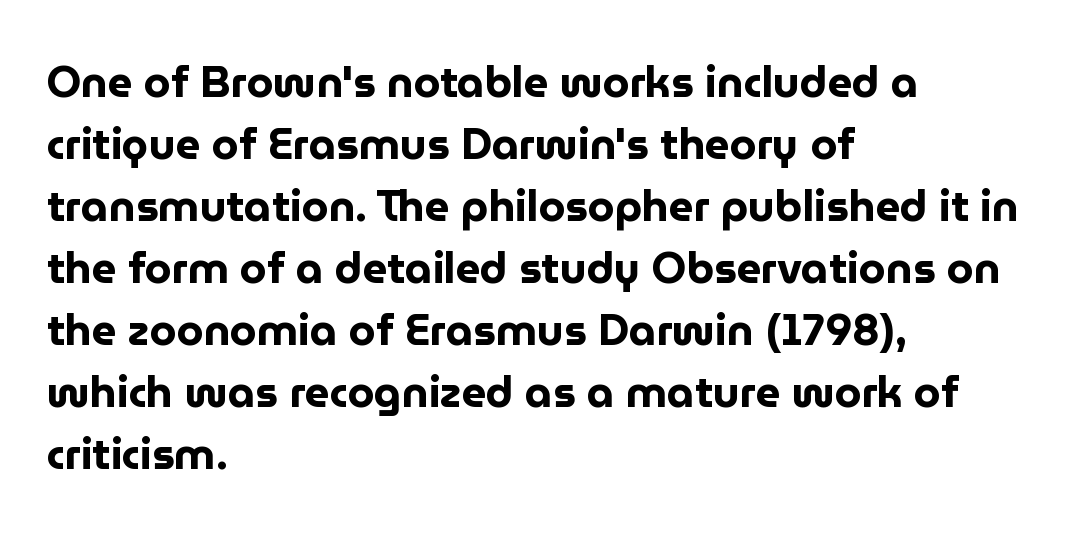
A classic flush-left, rag-right setting is used for this passage. Quick note: underline off. These lines are rendered in a variable-pitch font. Thick stems and heavy bowls — unmistakably bold. Rows of type keep a routine distance in the vertical direction.
